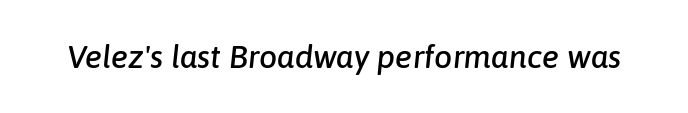
The image shows 32 px text type, italic (leaning right); set normal letter spacing, not underlined; low stroke contrast and a medium x-height.
